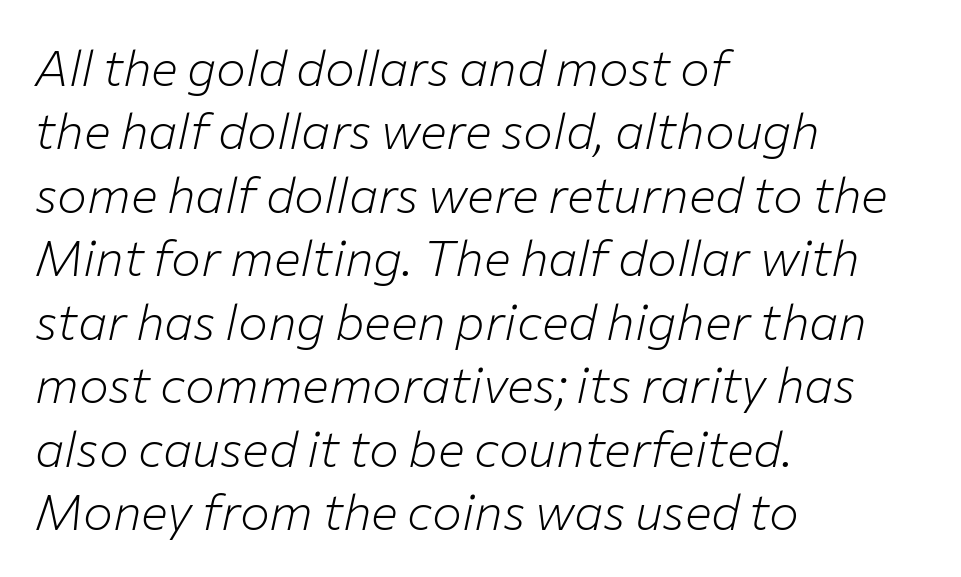
The passage shown has conventional tracking throughout. The passage shown leans; its letterforms are oblique. This rendering uses left alignment, leaving the right contour irregular. The space directly below the letters is spotless. A typesetter would call this proportional, since set widths differ per character.
